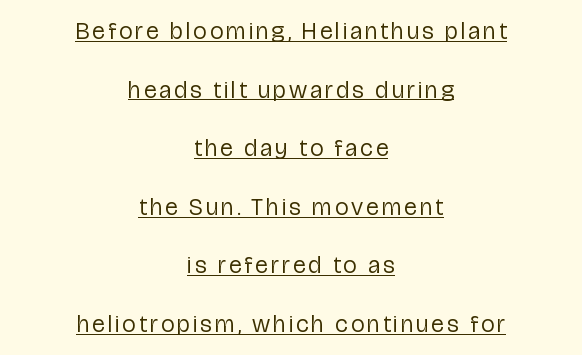
{"italic": "no", "bold": "no", "underline": "yes", "align": "center", "line_spacing": "loose", "line_spacing_ratio": 2.44, "glyph_px": 24}
